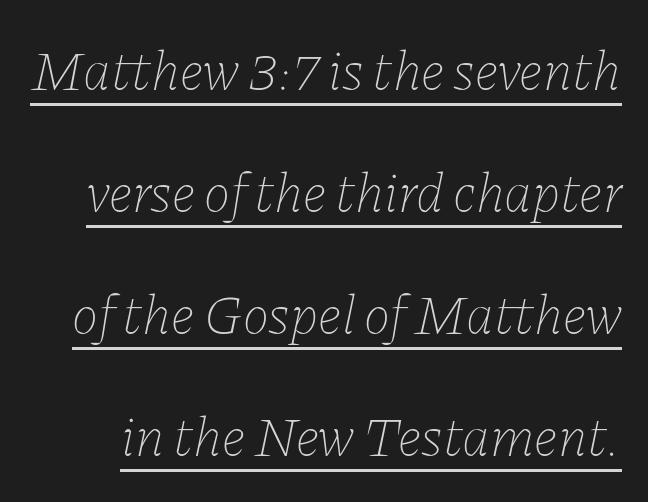
The image shows 56 px thin type, italic (leaning right); set loose line spacing (2.18x), normal letter spacing, underlined; low stroke contrast and a medium x-height.
